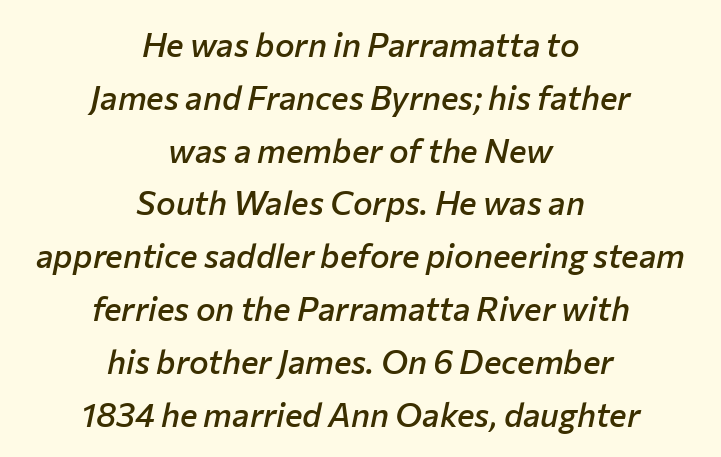
{"italic": "yes", "lean": "right", "slant_degrees": 12, "bold": "semi", "weight": "semibold", "width": "normal", "stroke_contrast": "low", "x_height": "medium", "monospaced": "no", "underline": "no", "align": "center", "line_spacing": "normal", "line_spacing_ratio": 1.6, "letter_spacing": "normal", "letter_spacing_em": 0.0, "glyph_px": 33}
